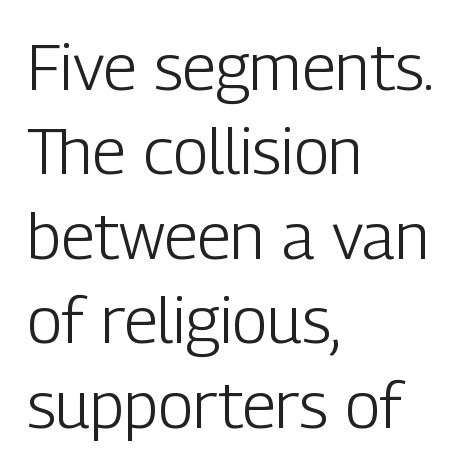
{"serif": "no", "italic": "no", "bold": "no", "weight": "light", "width": "condensed", "stroke_contrast": "low", "x_height": "medium", "monospaced": "no", "underline": "no", "align": "left", "line_spacing": "normal", "line_spacing_ratio": 1.3, "letter_spacing": "normal", "letter_spacing_em": 0.0, "glyph_px": 65}
